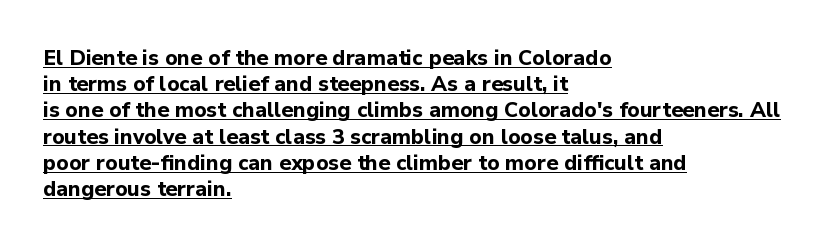
Thick stems and heavy bowls — unmistakably bold. This is the regular roman posture of the typeface. Every row of glyphs begins at an identical x-position on the left. In terms of leading, this rendering sits right in the middle.
